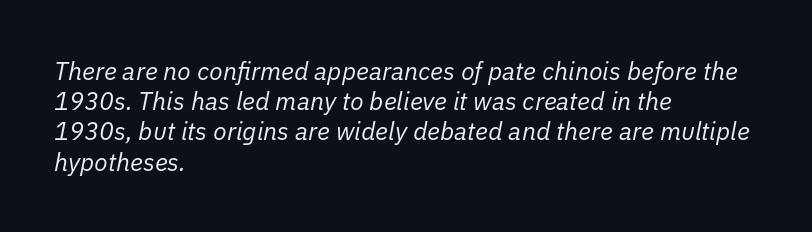
{"italic": "yes", "lean": "right", "slant_degrees": 11, "bold": "no", "underline": "no", "align": "left", "line_spacing_ratio": 1.21, "letter_spacing": "normal", "letter_spacing_em": 0.0, "glyph_px": 25}
